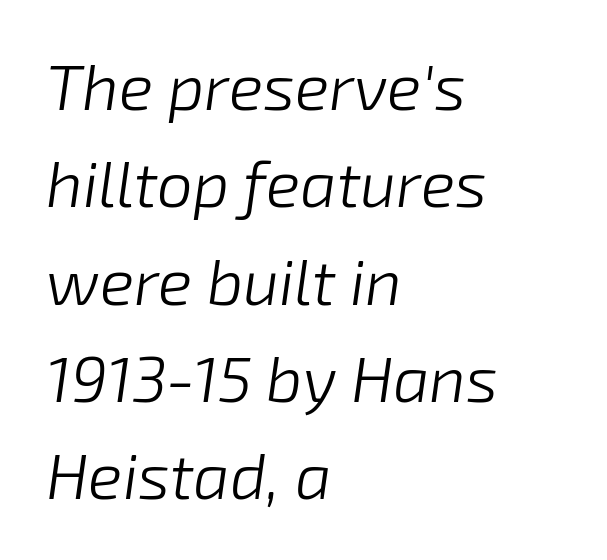
Students, note that the glyphs here touch the page at normal intervals. Ink coverage per letter is moderate at most. The text block is weighted toward the left margin, trailing off unevenly rightward. Students, observe: this is what conventionally led text looks like. The glyphs look as if they've been sheared to an angle.
